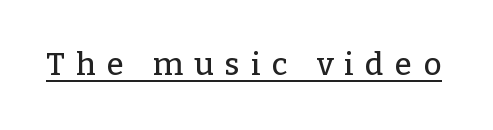
Compared with typical body copy, the letter spacing here is much looser. The specimen reads as upright at a glance. In designer terms, the underline attribute is active on this setting. The rendering uses natural spacing where letterforms have individual widths. Check where the strokes stop: tiny serifs finish them off.
